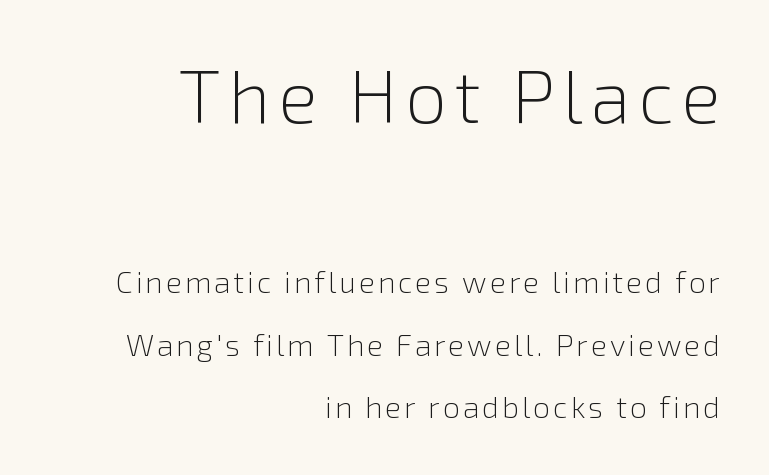
Rule under the text: the space is simply empty. The lines are spread far apart with generous leading. The upper block of text is set noticeably larger than the block beneath it. If you drew a line through each stem, it would be perfectly vertical.
